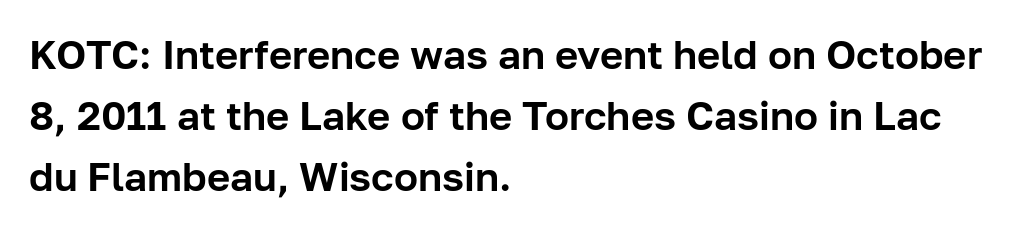
The image shows 40 px sans-serif type, upright; set left-aligned, normal line spacing (1.52x), normal letter spacing, not underlined; low stroke contrast and a medium x-height.
